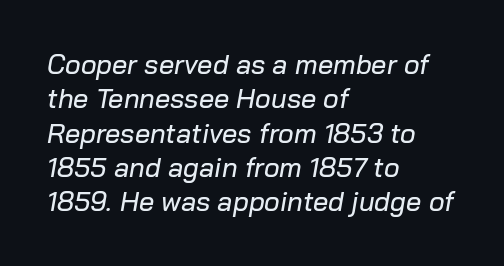
{"italic": "yes", "lean": "right", "slant_degrees": 10, "underline": "no", "align": "left", "line_spacing": "normal", "line_spacing_ratio": 1.27, "letter_spacing": "normal", "letter_spacing_em": 0.0, "glyph_px": 27}
